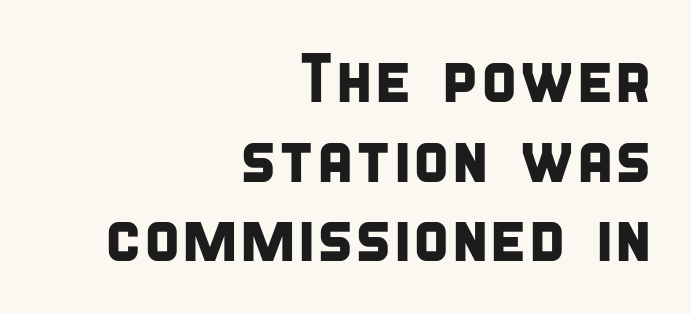
{"serif": "no", "width": "condensed", "stroke_contrast": "low", "x_height": "large", "monospaced": "no", "underline": "no", "align": "right", "line_spacing_ratio": 1.17, "letter_spacing": "normal", "letter_spacing_em": 0.0, "glyph_px": 68}
